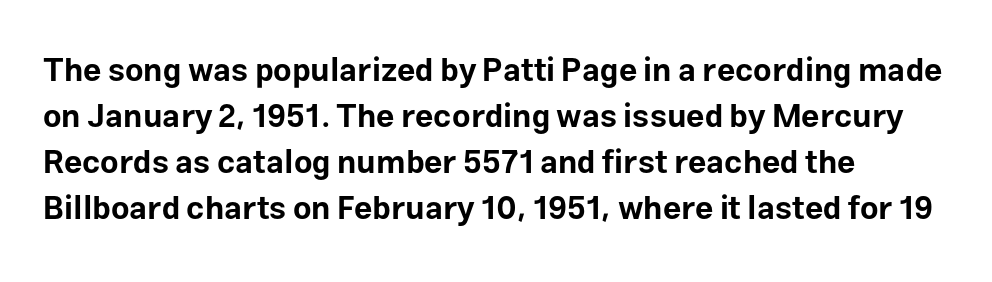
Q: Is the text bold? A: Yes.
Q: Is the text italic (slanted)? A: No, it is upright.
Q: Is the typeface a serif or a sans-serif typeface? A: Sans-serif.
Q: Is the text underlined? A: No.
Q: How is the paragraph aligned? A: Left-aligned.
Q: Is the spacing between letters normal or unusually wide? A: Normal.
Q: Is the spacing between lines tight, normal or loose? A: Normal.
Q: Width (condensed, normal, or wide)? A: Normal.
Q: Stroke contrast? A: Low.
Q: x-height? A: Medium.
Q: Monospaced? A: No.
